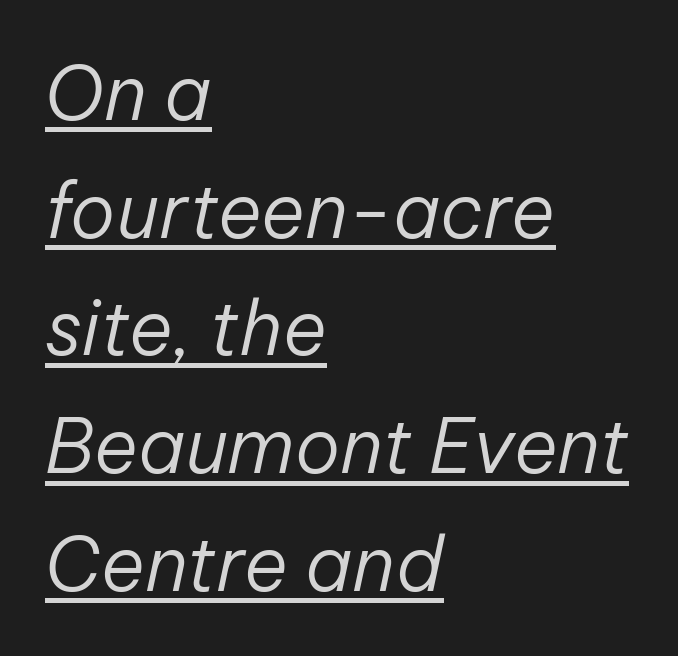
Q: Is the text bold? A: No.
Q: Is the text italic (slanted)? A: Yes, it leans right by about 12 degrees.
Q: Is the text underlined? A: Yes.
Q: How is the paragraph aligned? A: Left-aligned.
Q: Is the spacing between letters normal or unusually wide? A: Normal.
Q: Is the spacing between lines tight, normal or loose? A: Normal.
Q: Width (condensed, normal, or wide)? A: Normal.
Q: Stroke contrast? A: Low.
Q: x-height? A: Medium.
Q: Monospaced? A: No.
